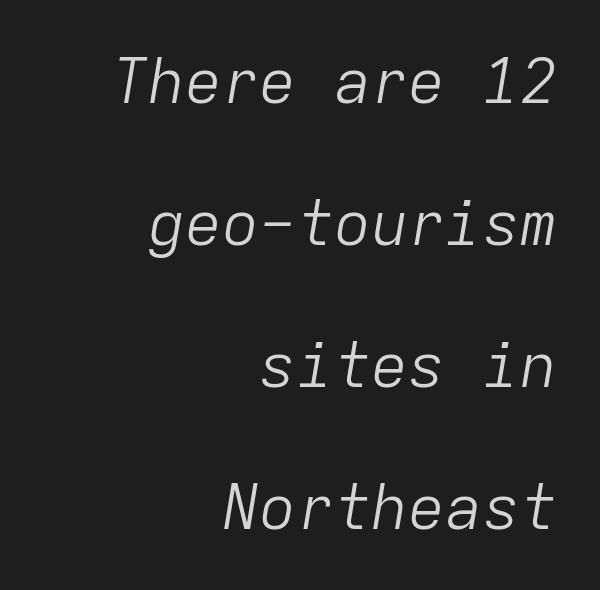
The image shows 62 px light type, italic (leaning right), monospaced; set right-aligned, loose line spacing (2.29x), normal letter spacing, not underlined; low stroke contrast and a medium x-height.
